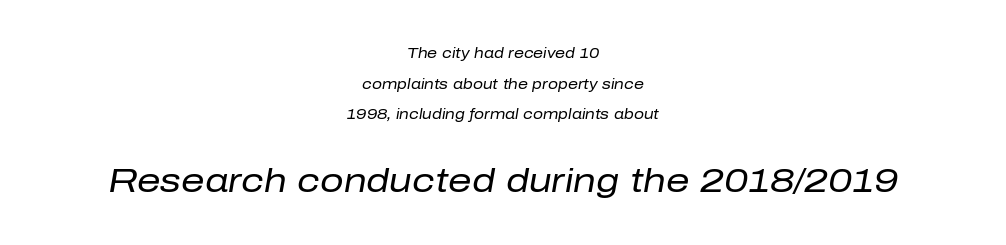
The image shows 33 px regular-weight type, italic (leaning right); set centered, loose line spacing (2.19x), normal letter spacing, not underlined; the second (bottom) block is 2.36x larger; low stroke contrast and a medium x-height.
